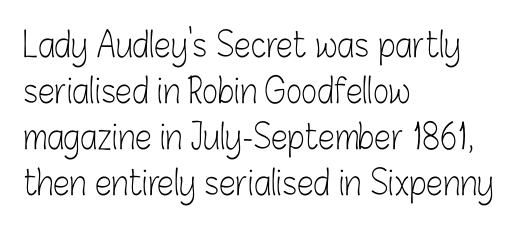
{"serif": "no", "italic": "no", "bold": "no", "weight": "light", "width": "condensed", "stroke_contrast": "low", "x_height": "medium", "monospaced": "no", "underline": "no", "align": "left", "line_spacing": "normal", "line_spacing_ratio": 1.35, "letter_spacing": "normal", "letter_spacing_em": 0.0, "glyph_px": 34}
